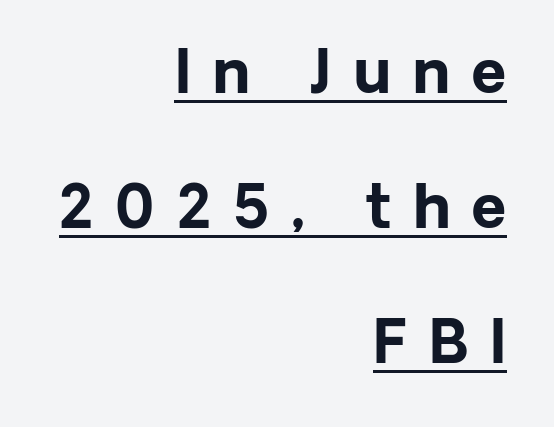
These lines are rendered in a variable-pitch font. The line-height multiplier appears high, well above default. It's the straight-up-and-down kind of type. Honestly, the letter spacing is so wide it's the main thing you notice. Looks like someone drew a line under every word here. Plenty of ink on the page — the face is bold.
